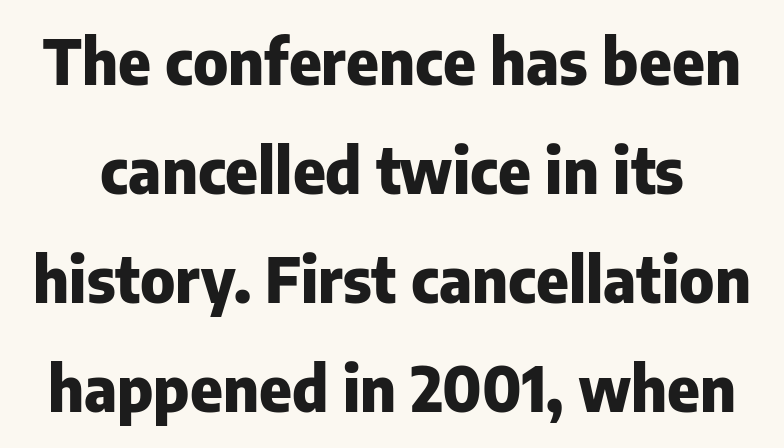
The image shows 62 px heavy sans-serif type, upright; set line spacing 1.76x, normal letter spacing, not underlined; low stroke contrast and a medium x-height.
